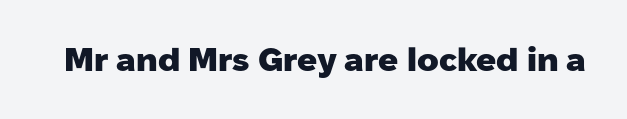
The image shows 33 px heavy sans-serif type, upright; set normal letter spacing, not underlined; low stroke contrast and a medium x-height.
